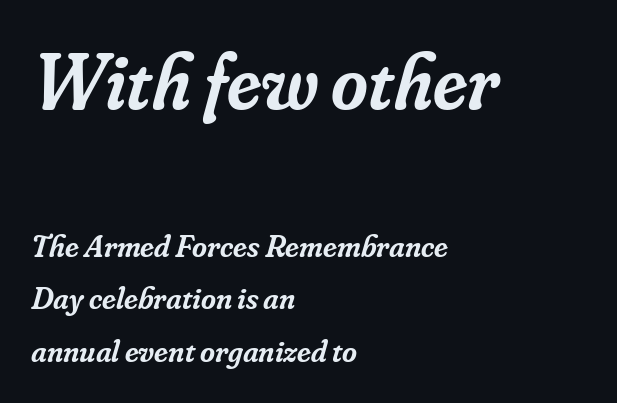
{"serif": "yes", "italic": "yes", "lean": "right", "slant_degrees": 16, "bold": "semi", "weight": "semibold", "width": "normal", "stroke_contrast": "low", "x_height": "small", "monospaced": "no", "underline": "no", "align": "left", "line_spacing": "normal", "line_spacing_ratio": 1.65, "letter_spacing": "normal", "letter_spacing_em": 0.0, "larger_block": "first", "size_ratio": 2.47, "glyph_px": 79}
